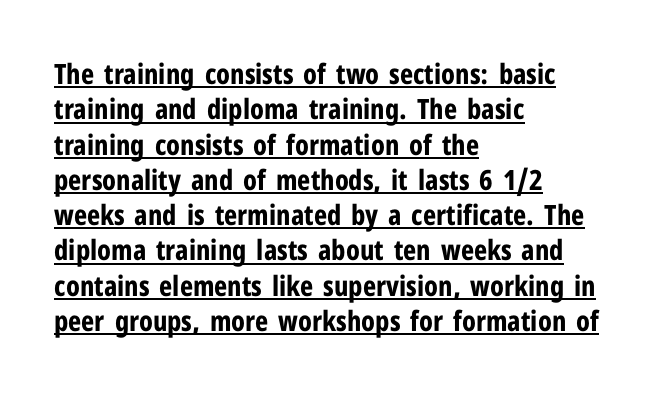
Q: Is the text bold? A: Yes.
Q: Is the text italic (slanted)? A: No, it is upright.
Q: Is the typeface a serif or a sans-serif typeface? A: Sans-serif.
Q: Is the text underlined? A: Yes.
Q: How is the paragraph aligned? A: Left-aligned.
Q: Is the spacing between letters normal or unusually wide? A: Normal.
Q: Is the spacing between lines tight, normal or loose? A: Normal.
Q: Width (condensed, normal, or wide)? A: Condensed.
Q: Stroke contrast? A: Low.
Q: x-height? A: Medium.
Q: Monospaced? A: No.
